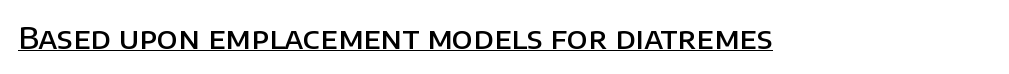
The image shows 30 px semibold sans-serif type, upright; set normal letter spacing, underlined; low stroke contrast and a large x-height.
